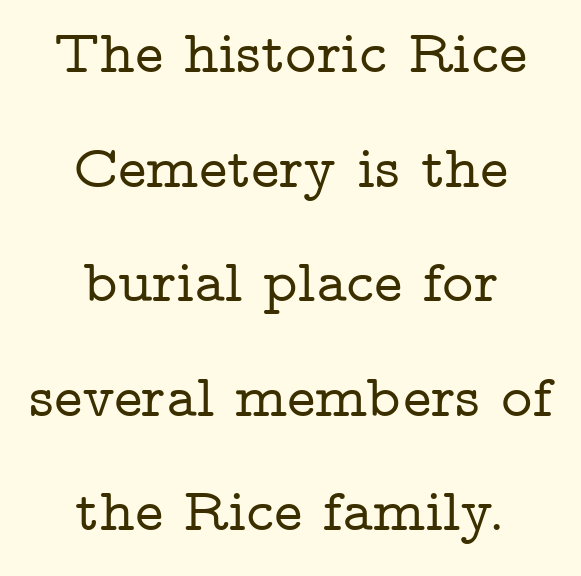
Honestly, the letter spacing is just normal — you wouldn't notice it. Type without underlining. Every stem runs plumb, perpendicular to the baseline. These lines are rendered in a variable-pitch font. The vertical gap from one line to the next is large. Caption: multi-line text, centered on the measure.
